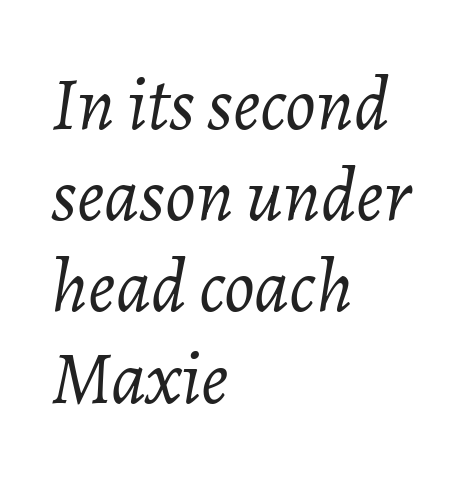
The passage shown is typed in a proportional face where columns would drift. Here the glyphs are tracked normally, forming tight word shapes. No chunkiness to these letters — they're not bold. Typeset ragged right — the left edge is the straight one. Tall strokes in this sample are angled rather than plumb. Anything drawn beneath the words? Only blank space.
